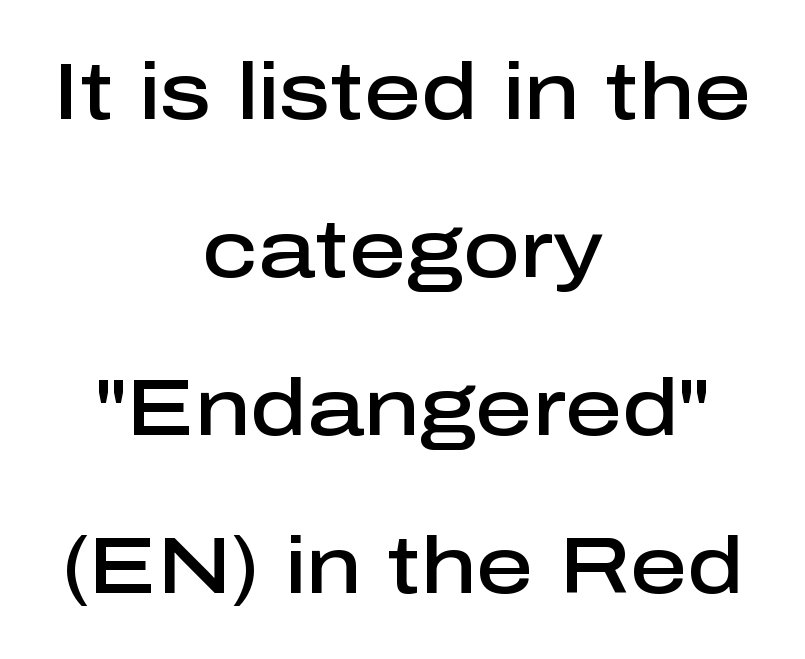
Q: Is the text bold? A: Semi-bold.
Q: Is the text italic (slanted)? A: No, it is upright.
Q: Is the typeface a serif or a sans-serif typeface? A: Sans-serif.
Q: Is the text underlined? A: No.
Q: How is the paragraph aligned? A: Centered.
Q: Is the spacing between letters normal or unusually wide? A: Normal.
Q: Is the spacing between lines tight, normal or loose? A: Loose.
Q: Width (condensed, normal, or wide)? A: Normal.
Q: Stroke contrast? A: Low.
Q: x-height? A: Medium.
Q: Monospaced? A: No.
